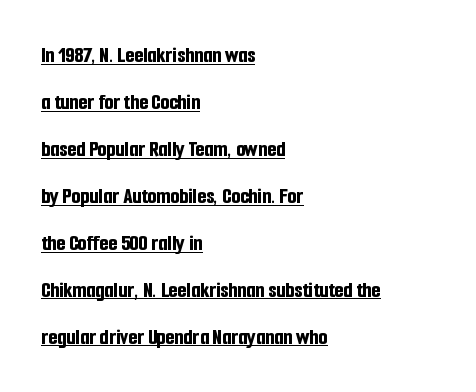
Q: Is the text bold? A: Yes.
Q: Is the text italic (slanted)? A: No, it is upright.
Q: Is the text underlined? A: Yes.
Q: How is the paragraph aligned? A: Left-aligned.
Q: Is the spacing between letters normal or unusually wide? A: Normal.
Q: Is the spacing between lines tight, normal or loose? A: Loose.
